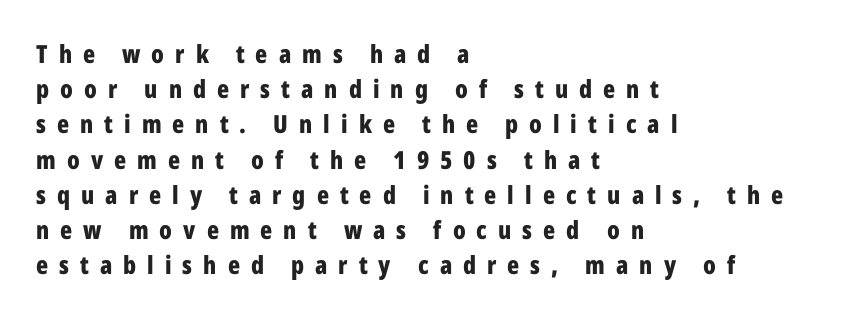
Q: Is the text bold? A: Yes.
Q: Is the text italic (slanted)? A: No, it is upright.
Q: Is the text underlined? A: No.
Q: How is the paragraph aligned? A: Left-aligned.
Q: Is the spacing between letters normal or unusually wide? A: Unusually wide.
Q: Is the spacing between lines tight, normal or loose? A: Normal.
